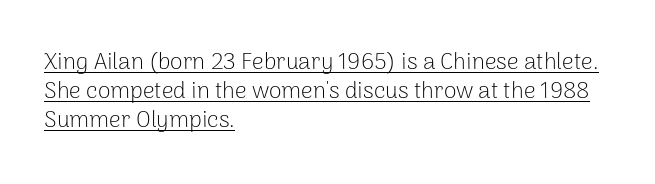
A roman cut, with each character standing at attention. The gaps between neighbouring characters are ordinary and unremarkable. These lines sit exactly where default settings would place them. Is the block centered? No — it sits flush against the left margin. Is the stroke heavy? The answer is a plain regular-or-lighter. A rule runs beneath these lines of type.
